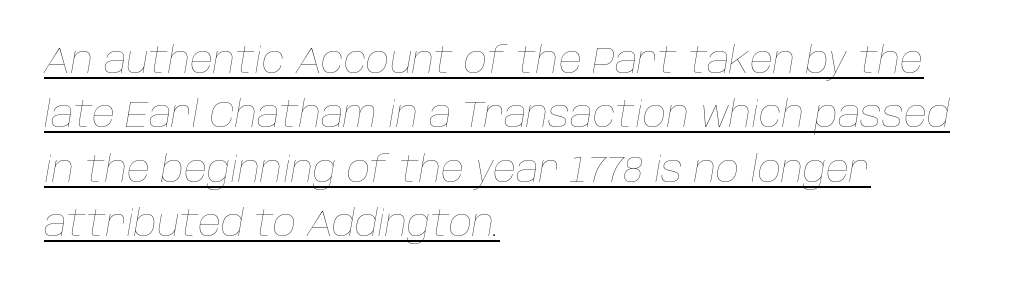
The image shows 36 px thin type, italic (leaning right); set left-aligned, normal line spacing (1.51x), normal letter spacing, underlined; low stroke contrast and a large x-height.
